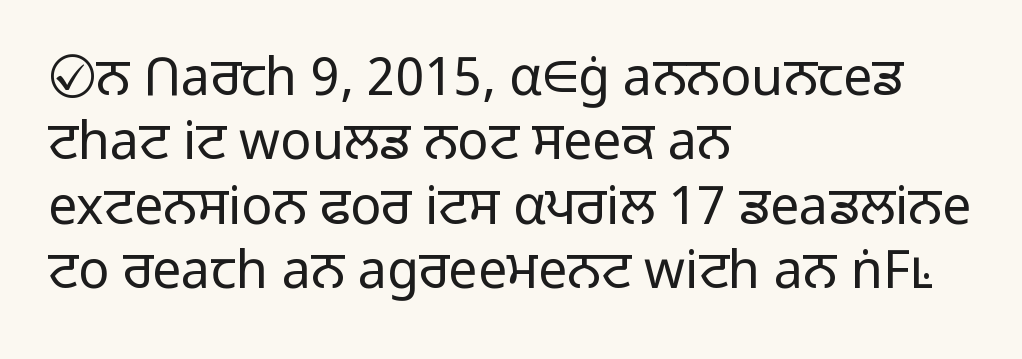
Q: Is the text bold? A: No.
Q: Is the text italic (slanted)? A: No, it is upright.
Q: Is the typeface a serif or a sans-serif typeface? A: Sans-serif.
Q: Is the text underlined? A: No.
Q: How is the paragraph aligned? A: Left-aligned.
Q: Is the spacing between letters normal or unusually wide? A: Normal.
Q: Width (condensed, normal, or wide)? A: Normal.
Q: Stroke contrast? A: Low.
Q: x-height? A: Medium.
Q: Monospaced? A: No.
